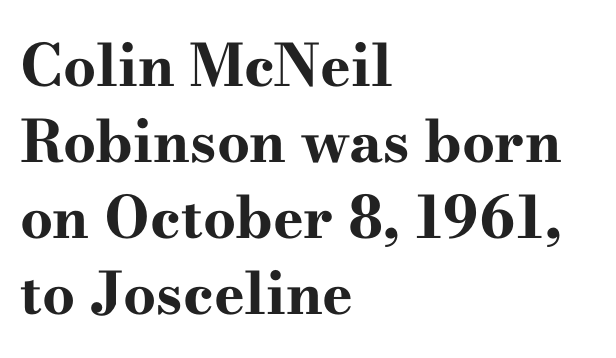
{"serif": "yes", "italic": "no", "bold": "yes", "weight": "bold", "width": "wide", "stroke_contrast": "high", "x_height": "small", "monospaced": "no", "underline": "no", "align": "left", "line_spacing": "normal", "line_spacing_ratio": 1.31, "letter_spacing": "normal", "letter_spacing_em": 0.0, "glyph_px": 58}
